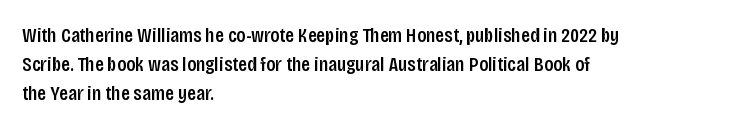
The face used here is a semibold: visibly heavier than regular, lighter than bold. Italic? Not at all — the glyphs are vertical. Default kerning and tracking; the words read as compact shapes. The paragraph shown leans on its left margin. Clear beneath every line of the passage.
